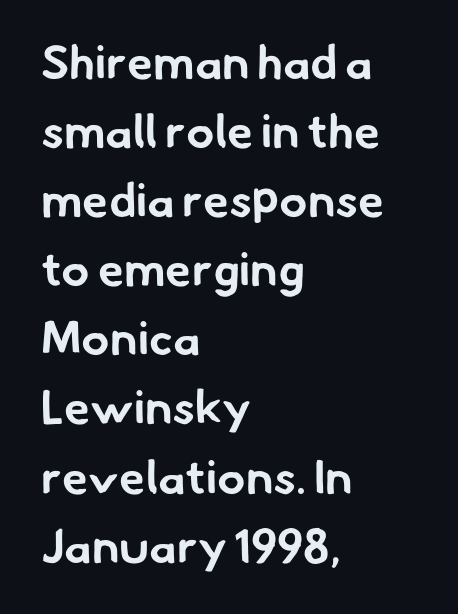
{"serif": "no", "bold": "yes", "weight": "bold", "width": "normal", "stroke_contrast": "low", "x_height": "small", "monospaced": "no", "underline": "no", "align": "left", "line_spacing": "normal", "line_spacing_ratio": 1.47, "letter_spacing": "normal", "letter_spacing_em": 0.0, "glyph_px": 47}
